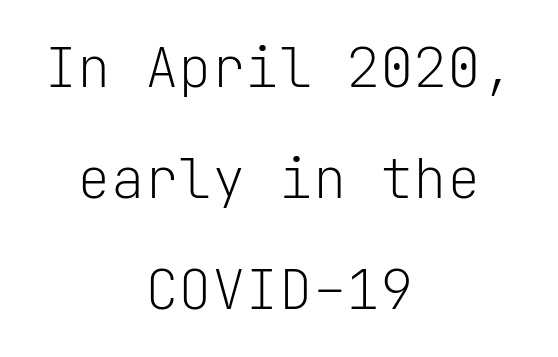
{"serif": "no", "italic": "no", "bold": "no", "weight": "light", "width": "normal", "stroke_contrast": "low", "x_height": "medium", "monospaced": "yes", "underline": "no", "align": "center", "line_spacing": "loose", "line_spacing_ratio": 1.98, "letter_spacing": "normal", "letter_spacing_em": 0.0, "glyph_px": 56}
